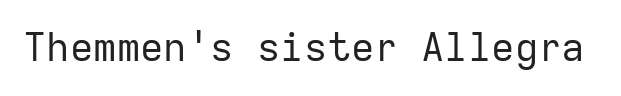
Q: Is the text bold? A: No.
Q: Is the text italic (slanted)? A: No, it is upright.
Q: Is the typeface a serif or a sans-serif typeface? A: Sans-serif.
Q: Is the text underlined? A: No.
Q: Is the spacing between letters normal or unusually wide? A: Normal.
Q: Width (condensed, normal, or wide)? A: Normal.
Q: Stroke contrast? A: Low.
Q: x-height? A: Medium.
Q: Monospaced? A: Yes.
